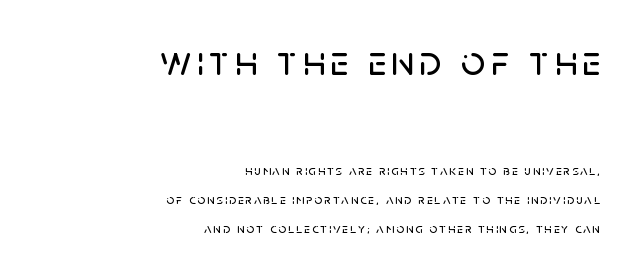
No feet cap the strokes, marking this as sans-serif type. A flush-right, rag-left setting is used for this passage. If you measured baseline to baseline, you'd find a long distance. The block sitting higher on the canvas is the one with enlarged characters. A bare baseline throughout the passage. Each letter keeps its own natural width here, so spacing adapts to shape.
